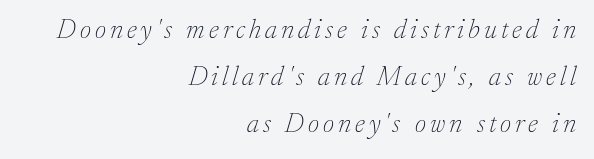
{"italic": "yes", "lean": "right", "slant_degrees": 17, "bold": "no", "underline": "no", "align": "right", "line_spacing_ratio": 1.75, "glyph_px": 27}
